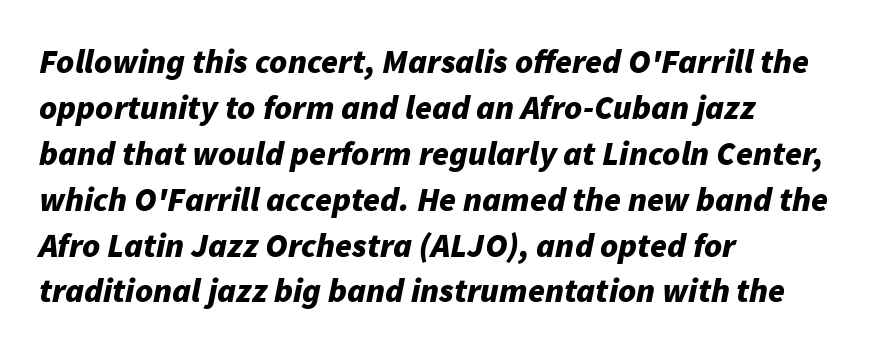
A typesetter would call this leading conventional body-copy spacing. When letters slant like this, we call the style italic. Weight check: bold — yes, fully. Decoration check: the copy has no underline. Here the glyphs are tracked normally, forming tight word shapes.
